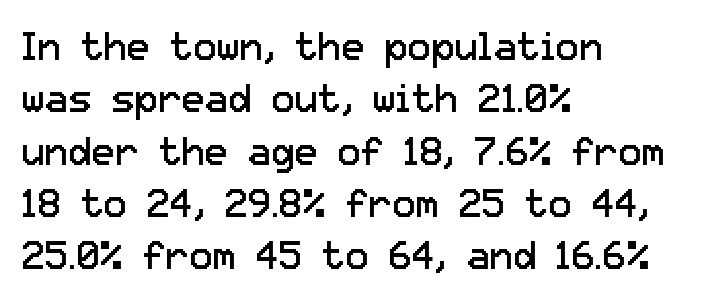
{"serif": "no", "italic": "no", "bold": "no", "weight": "regular", "width": "normal", "stroke_contrast": "low", "x_height": "medium", "monospaced": "no", "underline": "no", "align": "left", "line_spacing": "normal", "line_spacing_ratio": 1.34, "letter_spacing": "normal", "letter_spacing_em": 0.0, "glyph_px": 39}
